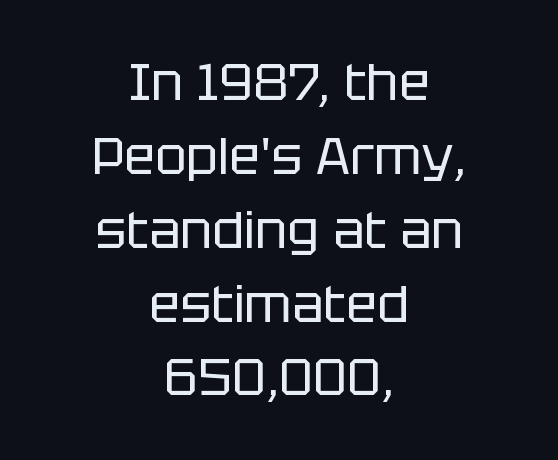
The image shows 52 px regular-weight sans-serif type, upright; set centered, normal line spacing (1.42x), normal letter spacing, not underlined; low stroke contrast and a large x-height.
